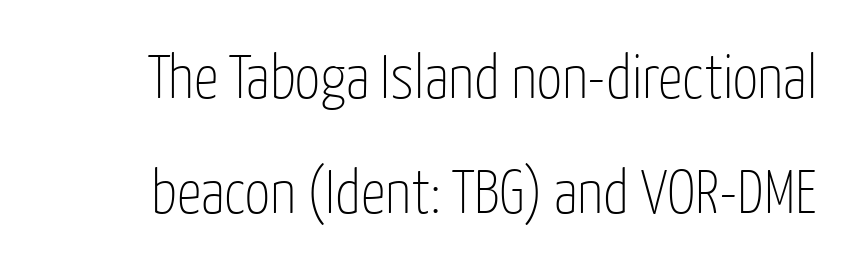
Q: Is the text bold? A: No.
Q: Is the text italic (slanted)? A: No, it is upright.
Q: Is the typeface a serif or a sans-serif typeface? A: Sans-serif.
Q: Is the text underlined? A: No.
Q: Is the spacing between letters normal or unusually wide? A: Normal.
Q: Width (condensed, normal, or wide)? A: Condensed.
Q: Stroke contrast? A: Low.
Q: x-height? A: Medium.
Q: Monospaced? A: No.
